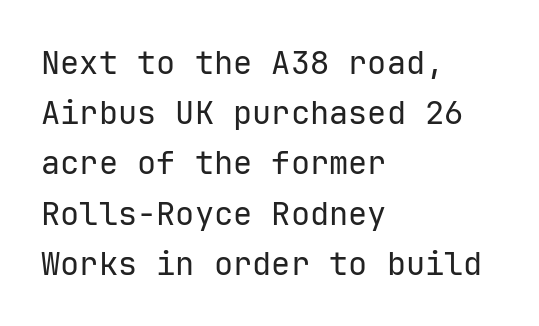
Italic: no, the glyphs are upright roman. Quick note: interline space is typical. Compared with typical body copy, the letter spacing here is the same. Beneath every word, the page is bare.
